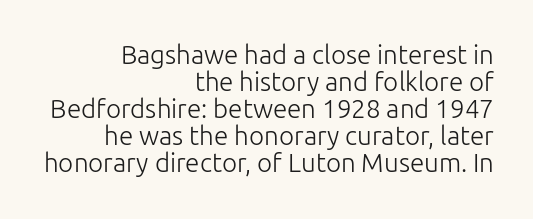
The image shows 26 px text type, upright; set right-aligned, tight line spacing (1.04x), normal letter spacing, not underlined.
